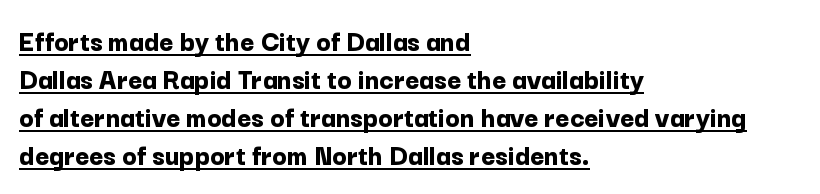
Pretty heavy lettering here — definitely bold. Type style note: lacks serifs. Notice how the stems are strictly vertical — no italics here. The text block is weighted toward the left margin, trailing off unevenly rightward. Reading down the column, the eye jumps a familiar distance to each next line.
